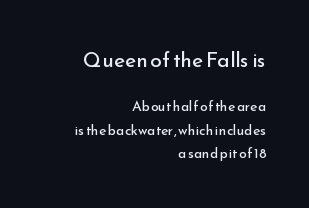
{"italic": "no", "bold": "no", "underline": "no", "align": "right", "line_spacing": "normal", "line_spacing_ratio": 1.68, "letter_spacing": "normal", "letter_spacing_em": 0.0, "larger_block": "first", "size_ratio": 1.5, "glyph_px": 21}
